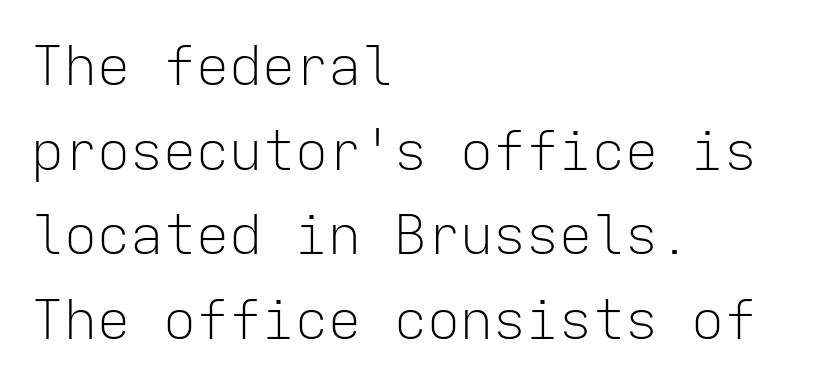
Between one letter and the next there's only the usual sliver of space. The passage is arranged the way most books set body copy — flush left. Is there any slant? The stems are plumb. How would I describe the line gaps? Plain and ordinary. Looks like terminal output: every glyph gets an equal slot.
